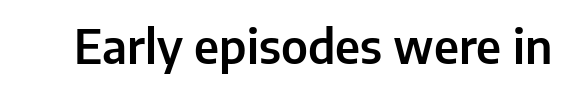
{"serif": "no", "italic": "no", "width": "normal", "stroke_contrast": "low", "x_height": "medium", "monospaced": "no", "underline": "no", "letter_spacing": "normal", "letter_spacing_em": 0.0, "glyph_px": 46}
